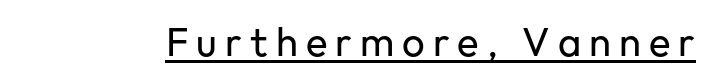
The image shows 40 px regular-weight sans-serif type, upright; set unusually wide letter spacing (+0.2 em), underlined; low stroke contrast and a medium x-height.
